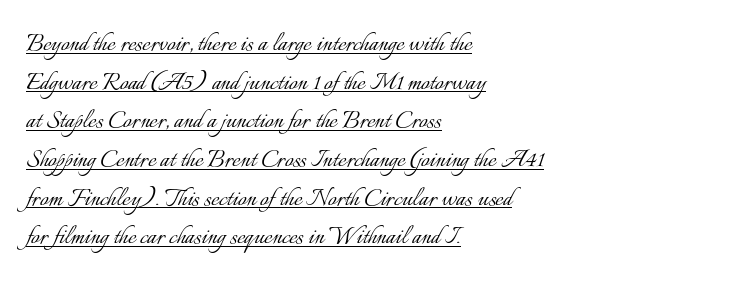
{"bold": "no", "weight": "light", "width": "normal", "stroke_contrast": "low", "x_height": "small", "monospaced": "no", "underline": "yes", "align": "left", "line_spacing": "normal", "line_spacing_ratio": 1.29, "letter_spacing": "normal", "letter_spacing_em": 0.0, "glyph_px": 30}
